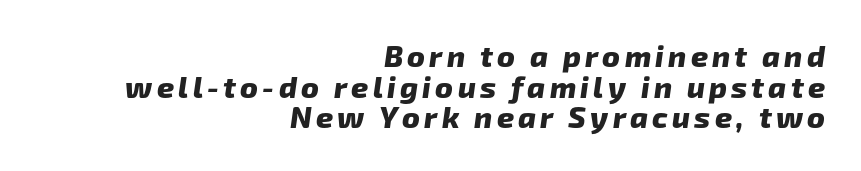
{"serif": "no", "bold": "yes", "weight": "heavy", "width": "normal", "stroke_contrast": "low", "x_height": "medium", "monospaced": "no", "underline": "no", "align": "right", "line_spacing": "tight", "line_spacing_ratio": 1.02, "glyph_px": 30}
